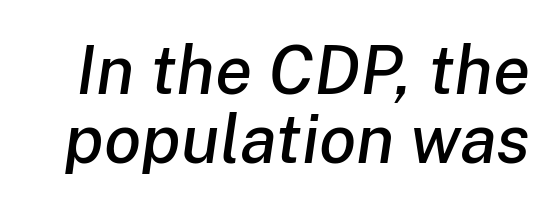
There's an unmistakable incline to the writing here. A clean baseline with only descenders dipping below it. Leading: reduced. Each letter keeps its own natural width here, so spacing adapts to shape. Glyph-to-glyph distance matches everyday printed text.
